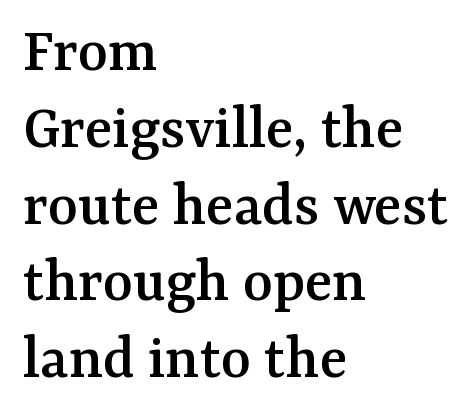
One-word summary of the alignment: left. These lines keep a tight, regular rhythm from letter to letter. The letters advance in unequal steps, a hallmark of proportional type. The baseline area is clear.
